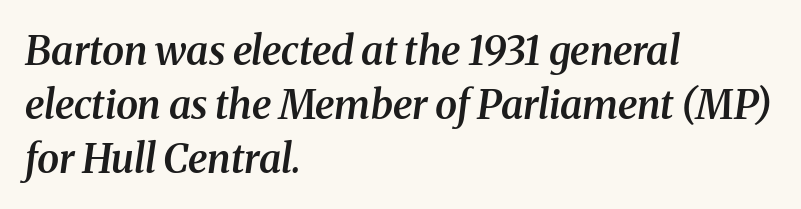
Caption: multi-line text, flush left, ragged right. Leading matches the norm, producing a regular column. Italic: yes, the glyphs are oblique. Serif or sans? Serif — the stroke terminals have little feet.
